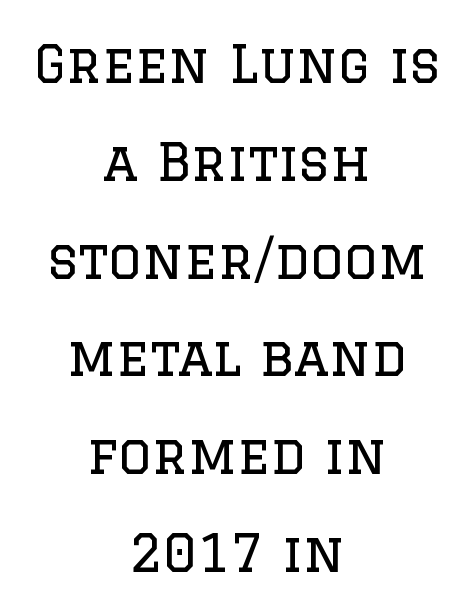
The image shows 52 px regular-weight serif type, upright; set centered, line spacing 1.88x, normal letter spacing, not underlined; low stroke contrast and a large x-height.
